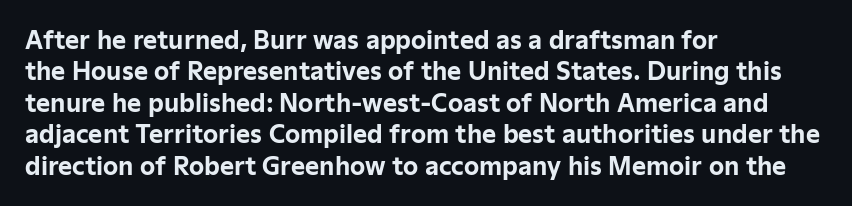
Q: Is the text bold? A: Yes.
Q: Is the text italic (slanted)? A: No, it is upright.
Q: Is the text underlined? A: No.
Q: How is the paragraph aligned? A: Left-aligned.
Q: Is the spacing between letters normal or unusually wide? A: Normal.
Q: Is the spacing between lines tight, normal or loose? A: Normal.
